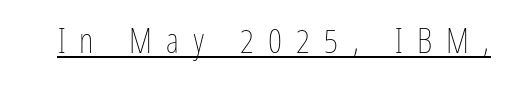
Weight: not bold — regular or lighter. Between one letter and the next there's a generous, obvious gap. Is this a fixed-width face? No — the glyphs have proportional, varying widths. A typesetter would mark this as roman, not italic. Quick note: underline on.
